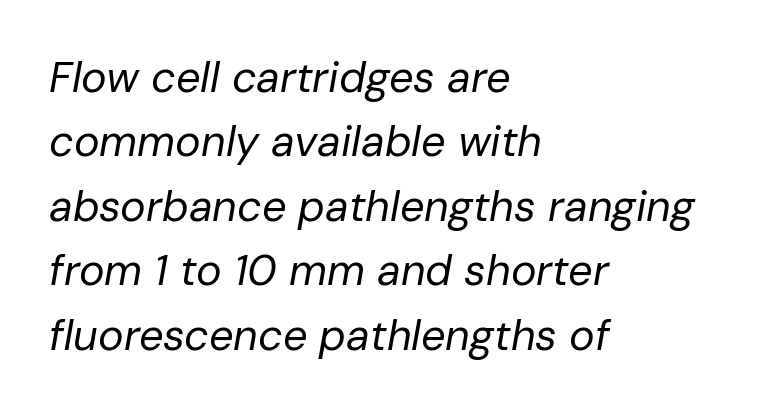
The rendering uses natural spacing where letterforms have individual widths. Tracking value appears to be zero — textbook default spacing. Check the space under the baseline: it is left empty. Every row of glyphs begins at an identical x-position on the left.
